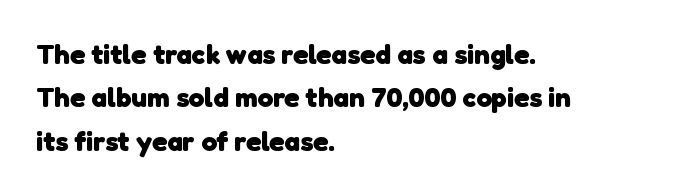
The image shows 28 px heavy sans-serif type; set left-aligned, normal line spacing (1.55x), normal letter spacing, not underlined; low stroke contrast and a medium x-height.
